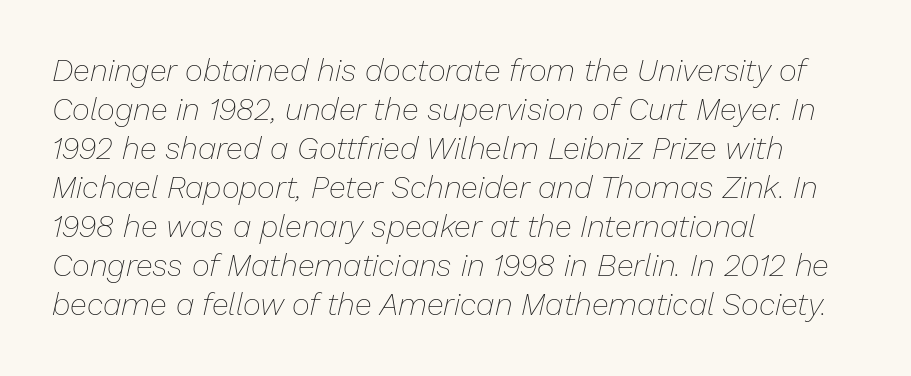
The image shows 31 px thin type, italic (leaning right); set left-aligned, normal line spacing (1.26x), normal letter spacing, not underlined; low stroke contrast and a medium x-height.
